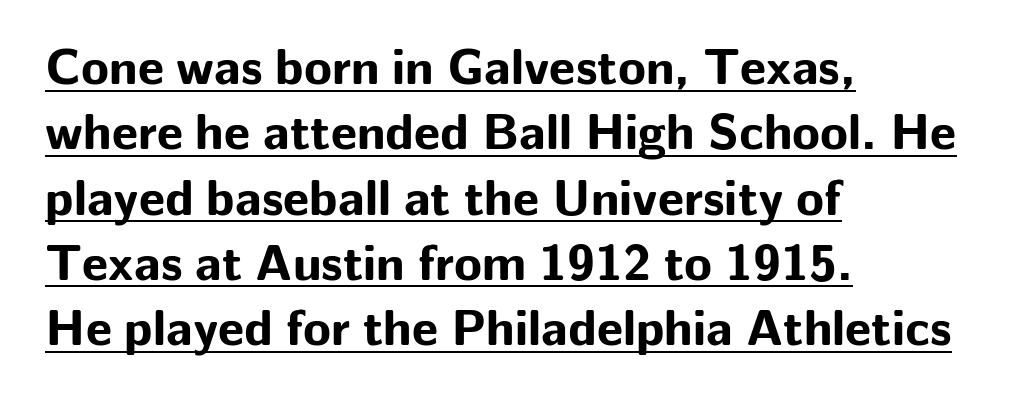
The image shows 51 px bold sans-serif type, upright; set left-aligned, normal line spacing (1.28x), normal letter spacing, underlined; low stroke contrast and a medium x-height.
